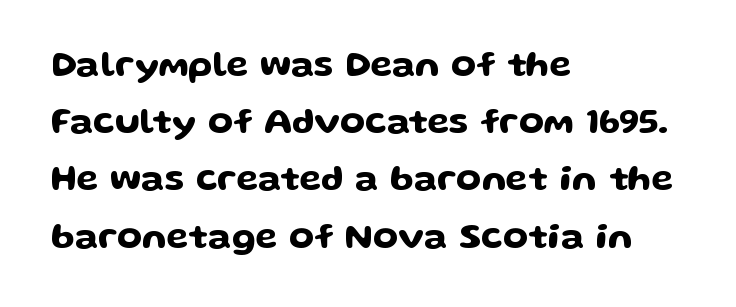
In terms of leading, this rendering sits right in the middle. This rendering features lettering with no underline. Is this a sans? Yes — the strokes have no serifs. The lettering holds an erect, upright posture throughout.
